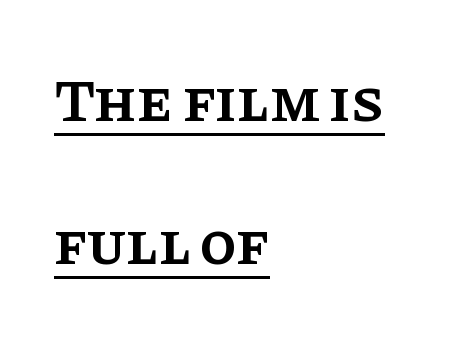
{"serif": "yes", "italic": "no", "bold": "semi", "weight": "semibold", "width": "normal", "stroke_contrast": "low", "x_height": "large", "monospaced": "no", "underline": "yes", "align": "left", "line_spacing": "loose", "line_spacing_ratio": 2.39, "letter_spacing": "normal", "letter_spacing_em": 0.0, "glyph_px": 60}
